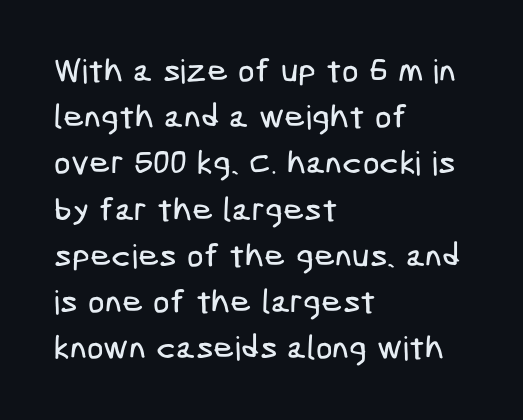
{"serif": "no", "width": "condensed", "stroke_contrast": "low", "x_height": "medium", "underline": "no", "align": "left", "line_spacing": "normal", "line_spacing_ratio": 1.4, "letter_spacing": "normal", "letter_spacing_em": 0.0, "glyph_px": 33}
